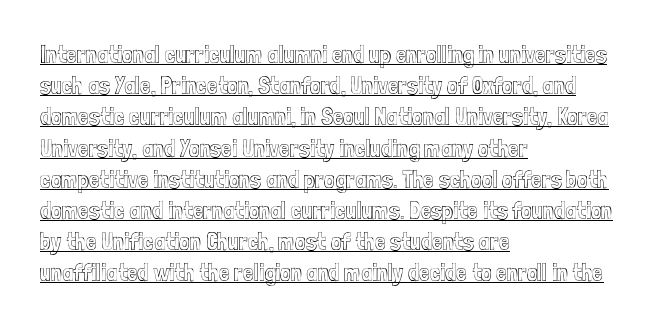
Q: Is the text italic (slanted)? A: No, it is upright.
Q: Is the text underlined? A: Yes.
Q: How is the paragraph aligned? A: Left-aligned.
Q: Is the spacing between letters normal or unusually wide? A: Normal.
Q: Is the spacing between lines tight, normal or loose? A: Normal.
